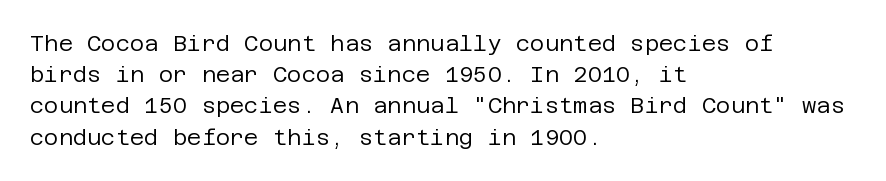
The image shows 22 px text type, upright; set left-aligned, normal line spacing (1.42x), normal letter spacing, not underlined.
